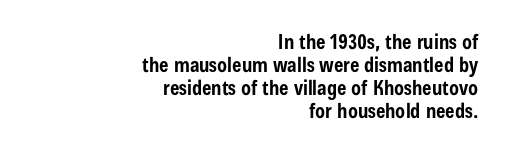
{"italic": "no", "bold": "yes", "underline": "no", "align": "right", "line_spacing": "tight", "line_spacing_ratio": 1.15, "letter_spacing": "normal", "letter_spacing_em": 0.0, "glyph_px": 20}
